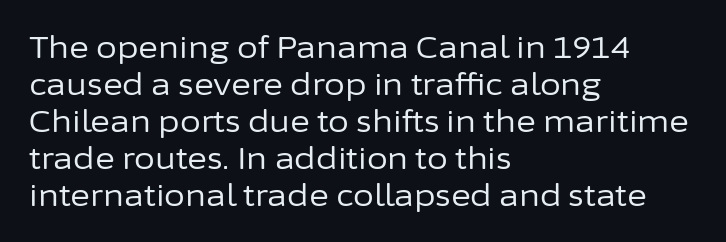
Descender tails drop into unmarked territory. The rendering shows plain stroke endings on the letterforms — a sans-serif design. Weight class: somewhere from thin through regular. No italicization has been applied; the sample stays upright.
